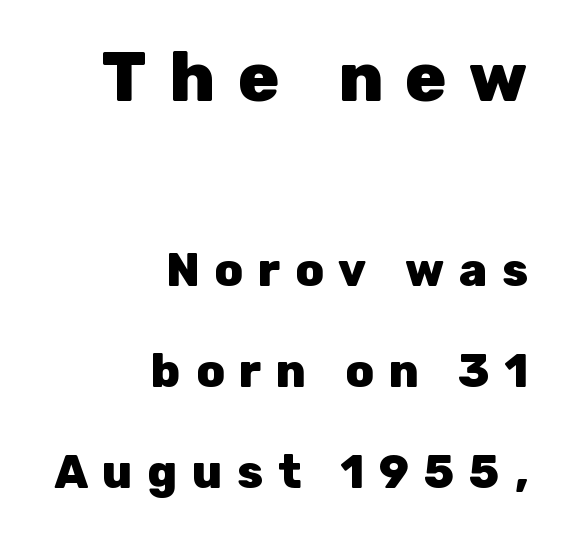
Does the lettering tilt? It doesn't — this is upright. Of the two passages, the one on top uses the larger point size. Regarding leading, the lines here are spaced well apart. One-word summary of the alignment: right.
